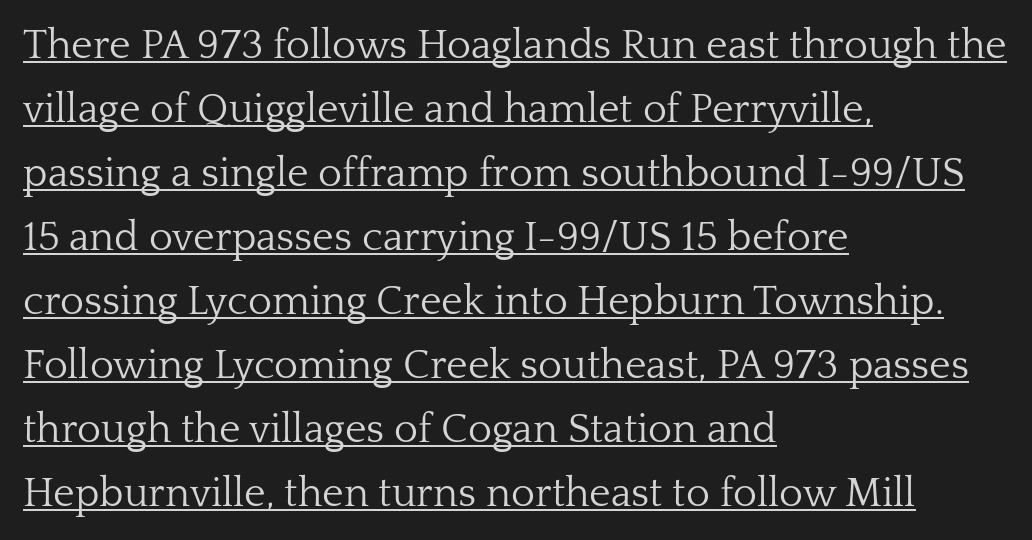
{"serif": "yes", "italic": "no", "bold": "no", "weight": "light", "width": "normal", "stroke_contrast": "low", "x_height": "medium", "monospaced": "no", "underline": "yes", "align": "left", "line_spacing": "normal", "line_spacing_ratio": 1.56, "letter_spacing": "normal", "letter_spacing_em": 0.0, "glyph_px": 41}
